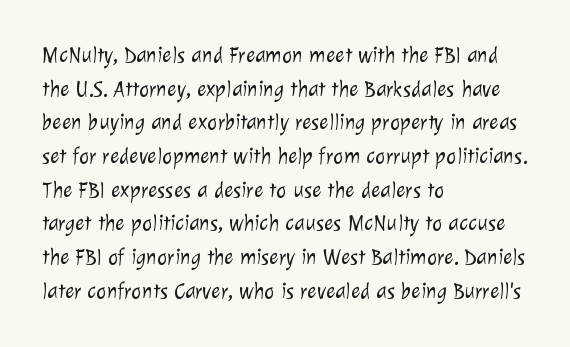
The strokes carry an ordinary text weight at most. Does the copy run flush right? No — it runs flush left. The type is set solid horizontally, with unmodified tracking. Successive baselines arrive at the customary interval. The area under the type is left untouched.
